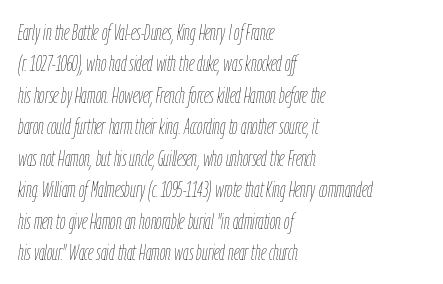
Q: Is the text bold? A: No.
Q: Is the text italic (slanted)? A: Yes, it leans right by about 9 degrees.
Q: Is the text underlined? A: No.
Q: How is the paragraph aligned? A: Left-aligned.
Q: Is the spacing between letters normal or unusually wide? A: Normal.
Q: Is the spacing between lines tight, normal or loose? A: Normal.
